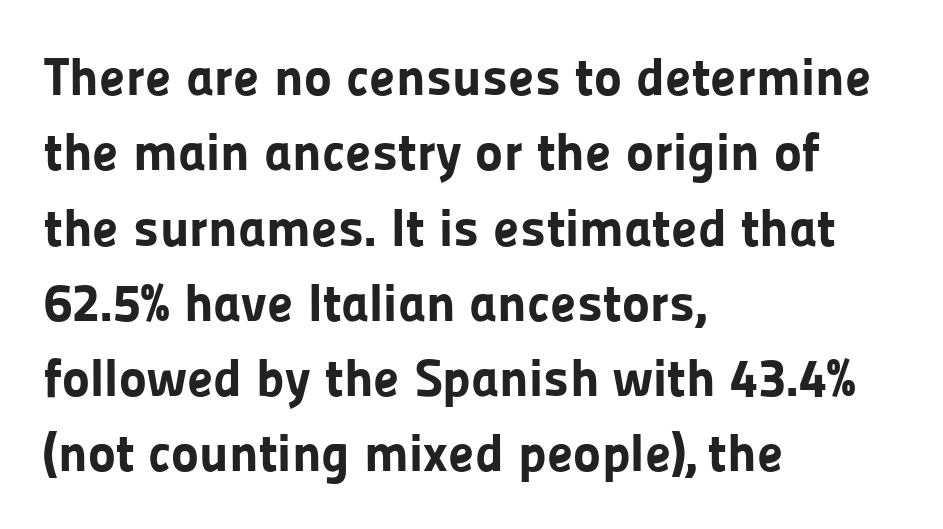
Does the leading feel generous? No, just average. Rule under the text: the space is simply empty. The letters advance in unequal steps, a hallmark of proportional type. You can tell it's not italic because the verticals are truly vertical. Examine the stroke ends and you'll find no serifs.
